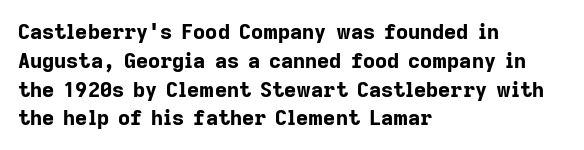
{"italic": "no", "bold": "yes", "underline": "no", "align": "left", "line_spacing": "normal", "line_spacing_ratio": 1.37, "letter_spacing": "normal", "letter_spacing_em": 0.0, "glyph_px": 21}
